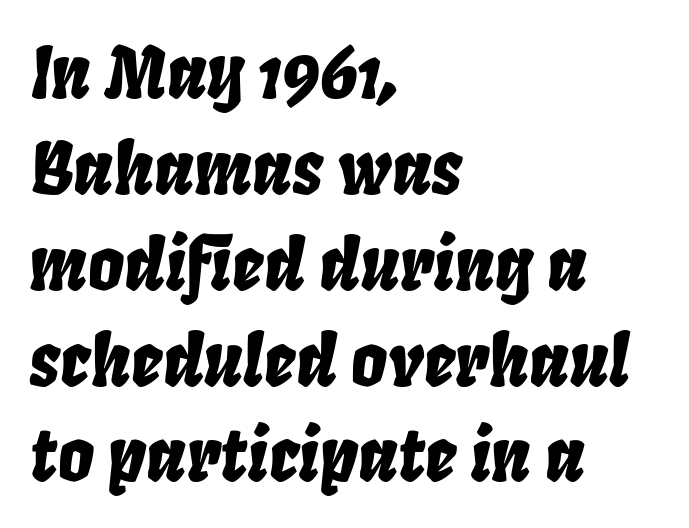
Q: Is the text italic (slanted)? A: Yes, it leans right by about 8 degrees.
Q: Is the text underlined? A: No.
Q: How is the paragraph aligned? A: Left-aligned.
Q: Is the spacing between letters normal or unusually wide? A: Normal.
Q: Is the spacing between lines tight, normal or loose? A: Normal.
Q: Width (condensed, normal, or wide)? A: Condensed.
Q: Stroke contrast? A: Low.
Q: x-height? A: Large.
Q: Monospaced? A: No.
